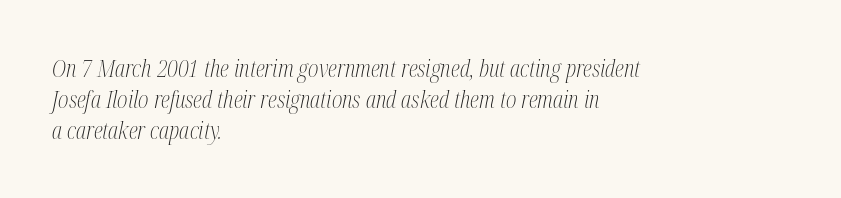
This rendering features lettering with no underline. Leading matches the norm, producing a regular column. The font is comparable to plain body text, perhaps lighter. The lines in this sample share a left origin and differ only in where they stop. If you drew a line through each stem, it would be angled. Tracking here is standard; glyphs follow each other at the usual distance.
